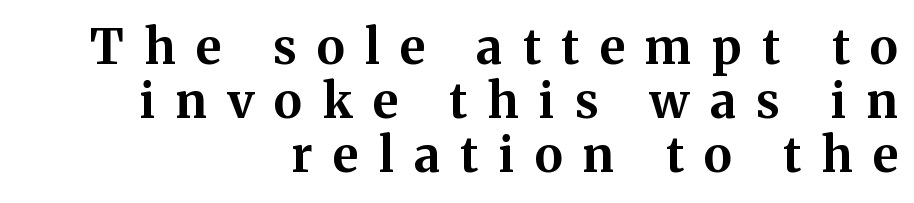
Q: Is the text bold? A: Yes.
Q: Is the text italic (slanted)? A: No, it is upright.
Q: Is the typeface a serif or a sans-serif typeface? A: Serif.
Q: Is the text underlined? A: No.
Q: How is the paragraph aligned? A: Right-aligned.
Q: Is the spacing between letters normal or unusually wide? A: Unusually wide.
Q: Is the spacing between lines tight, normal or loose? A: Tight.
Q: Width (condensed, normal, or wide)? A: Normal.
Q: Stroke contrast? A: Medium.
Q: x-height? A: Medium.
Q: Monospaced? A: No.
